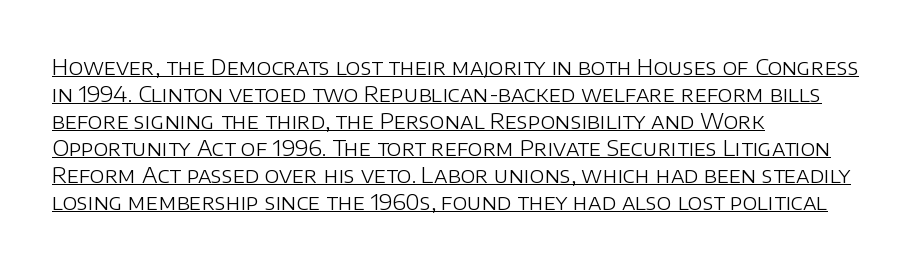
Q: Is the text bold? A: No.
Q: Is the text italic (slanted)? A: No, it is upright.
Q: Is the text underlined? A: Yes.
Q: How is the paragraph aligned? A: Left-aligned.
Q: Is the spacing between letters normal or unusually wide? A: Normal.
